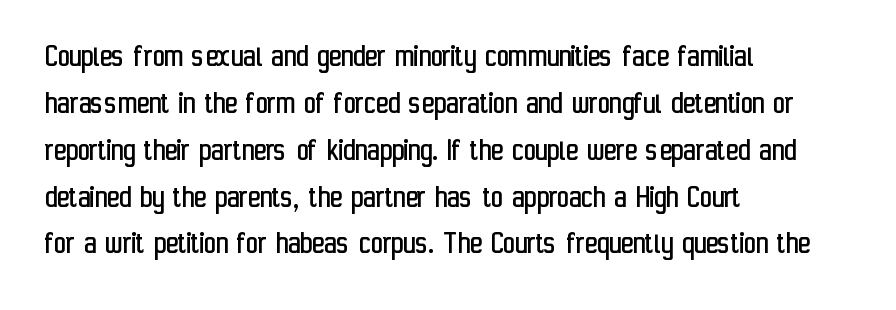
Q: Is the text bold? A: No.
Q: Is the text italic (slanted)? A: No, it is upright.
Q: Is the typeface a serif or a sans-serif typeface? A: Sans-serif.
Q: Is the text underlined? A: No.
Q: How is the paragraph aligned? A: Left-aligned.
Q: Is the spacing between letters normal or unusually wide? A: Normal.
Q: Is the spacing between lines tight, normal or loose? A: Normal.
Q: Width (condensed, normal, or wide)? A: Condensed.
Q: Stroke contrast? A: Low.
Q: x-height? A: Medium.
Q: Monospaced? A: No.
